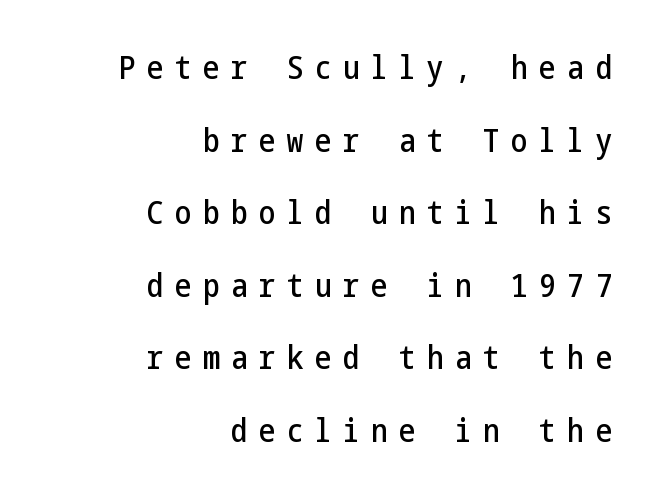
{"serif": "no", "italic": "no", "width": "condensed", "stroke_contrast": "low", "x_height": "medium", "underline": "no", "align": "right", "line_spacing": "loose", "line_spacing_ratio": 2.2, "letter_spacing": "wide", "letter_spacing_em": 0.35, "glyph_px": 33}
